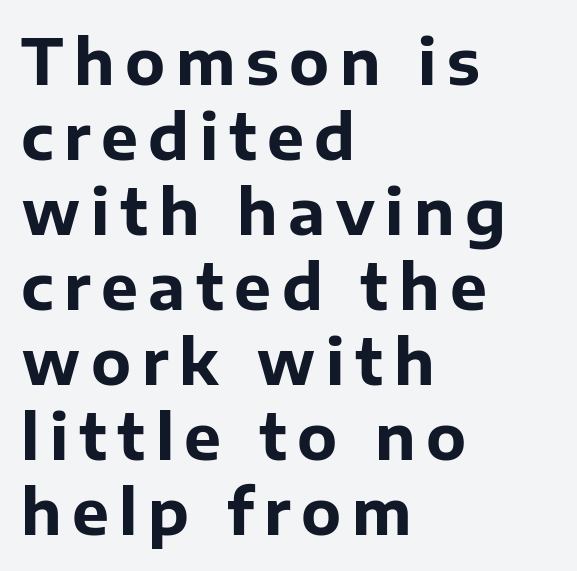
Q: Is the text bold? A: Yes.
Q: Is the text italic (slanted)? A: No, it is upright.
Q: Is the typeface a serif or a sans-serif typeface? A: Sans-serif.
Q: Is the text underlined? A: No.
Q: How is the paragraph aligned? A: Left-aligned.
Q: Width (condensed, normal, or wide)? A: Normal.
Q: Stroke contrast? A: Low.
Q: x-height? A: Medium.
Q: Monospaced? A: No.
